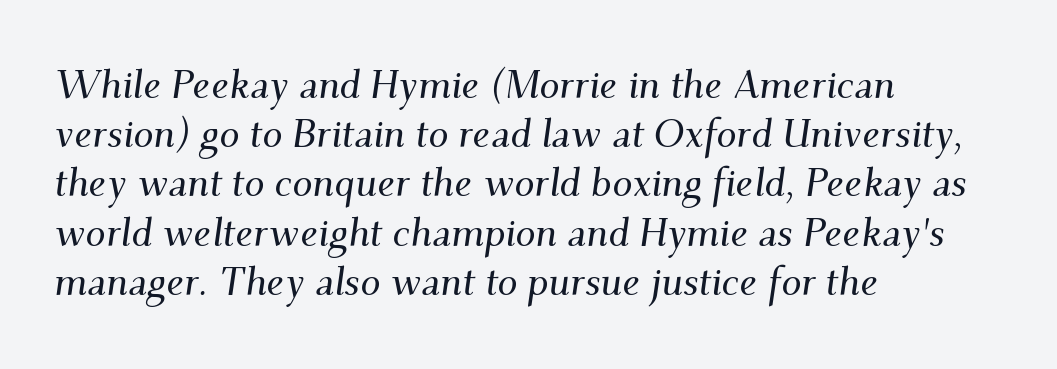
{"serif": "yes", "italic": "yes", "lean": "right", "slant_degrees": 9, "width": "normal", "stroke_contrast": "medium", "x_height": "small", "monospaced": "no", "underline": "no", "align": "left", "line_spacing_ratio": 1.23, "letter_spacing": "normal", "letter_spacing_em": 0.0, "glyph_px": 40}
